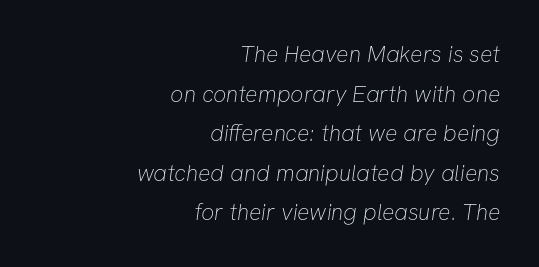
{"bold": "no", "underline": "no", "align": "right", "line_spacing_ratio": 1.72, "letter_spacing": "normal", "letter_spacing_em": 0.0, "glyph_px": 23}
